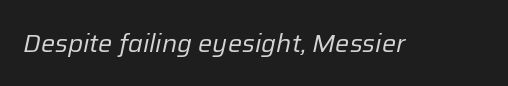
{"italic": "yes", "lean": "right", "slant_degrees": 12, "bold": "no", "underline": "no", "letter_spacing": "normal", "letter_spacing_em": 0.0, "glyph_px": 25}
